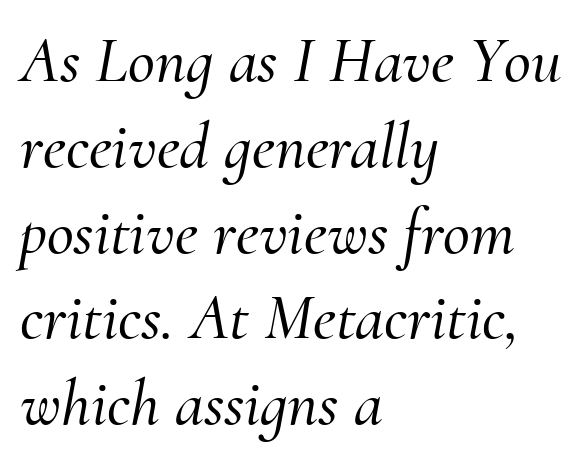
{"serif": "yes", "italic": "yes", "lean": "right", "slant_degrees": 10, "width": "normal", "stroke_contrast": "medium", "x_height": "small", "monospaced": "no", "underline": "no", "align": "left", "line_spacing": "normal", "line_spacing_ratio": 1.3, "letter_spacing": "normal", "letter_spacing_em": 0.0, "glyph_px": 66}
